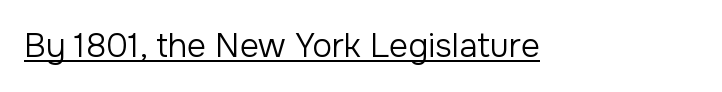
The image shows 33 px regular-weight sans-serif type, upright; set normal letter spacing, underlined; low stroke contrast and a medium x-height.
